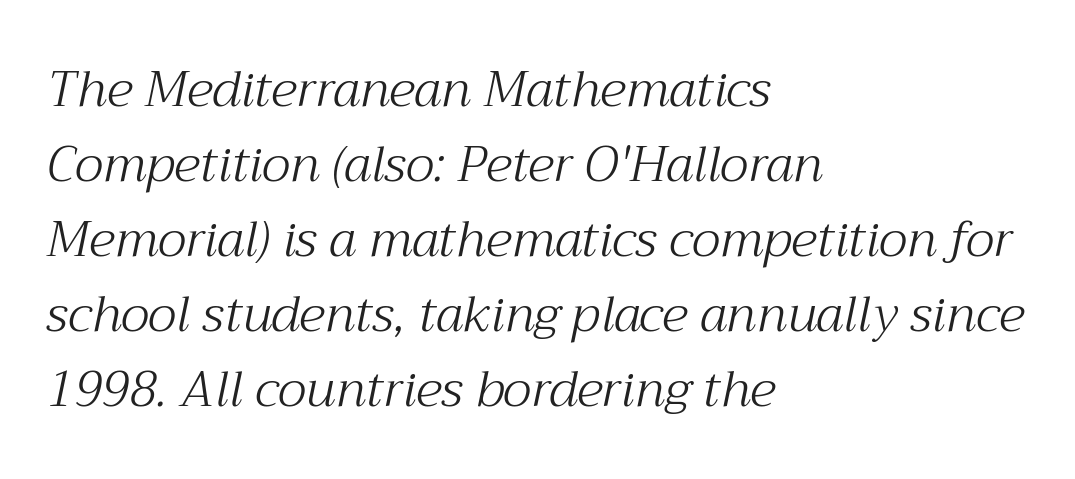
The image shows 50 px light serif type, italic (leaning right); set left-aligned, normal line spacing (1.5x), normal letter spacing, not underlined; medium stroke contrast and a medium x-height.
